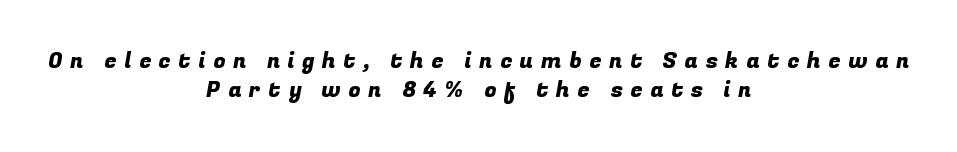
Short and long lines alike share a common midpoint. The letterforms stand isolated, each surrounded by extra space. Reading down the column, the eye jumps a familiar distance to each next line. The gap between lines stays unmarked.
